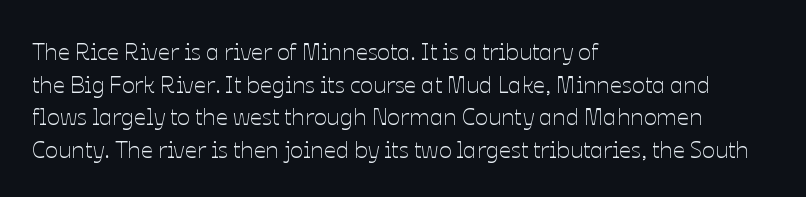
Plain, unruled lines of type. Ordinary non-slanted type is in use. Does extra space separate the letters? No, they use regular spacing. This is not heavy type; no bold has been used. These lines sit exactly where default settings would place them. Reading down the block, your eye returns to a fixed left position each line.
